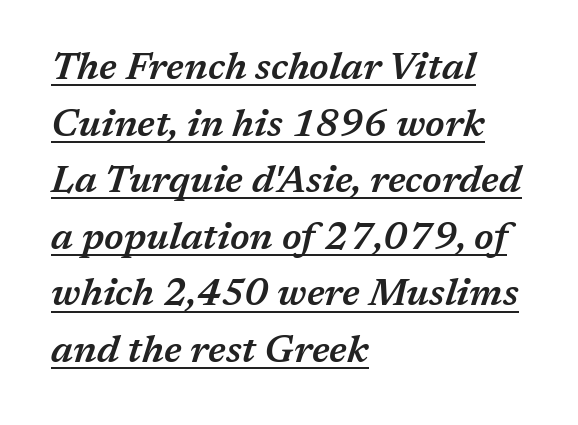
The image shows 38 px semibold type, italic (leaning right); set left-aligned, normal line spacing (1.49x), normal letter spacing, underlined; medium stroke contrast and a medium x-height.
